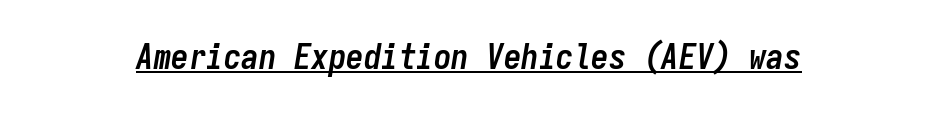
Q: Is the text bold? A: Yes.
Q: Is the text italic (slanted)? A: Yes, it leans right by about 9 degrees.
Q: Is the text underlined? A: Yes.
Q: Is the spacing between letters normal or unusually wide? A: Normal.
Q: Width (condensed, normal, or wide)? A: Condensed.
Q: Stroke contrast? A: Low.
Q: x-height? A: Medium.
Q: Monospaced? A: Yes.
